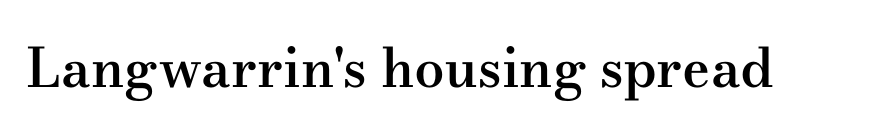
The image shows 54 px semibold, wide serif type, upright; set normal letter spacing, not underlined; medium stroke contrast and a small x-height.
